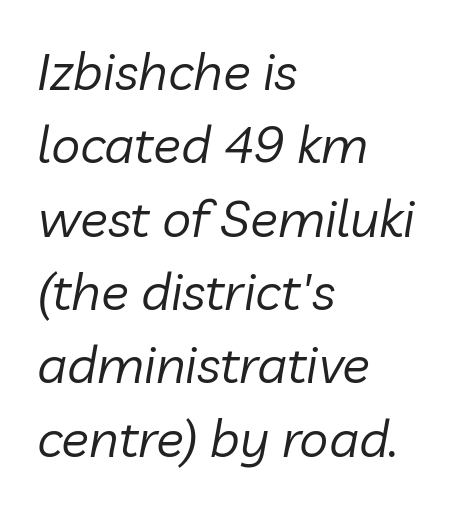
Heft: none added — not bold. The lines are quadded left. Proportional: the letters do not fall into vertical columns. The letters sit at their default tracking, neither squeezed nor spread. Yep, that's italic — everything's leaning. Just letters on the line, the space beneath them empty.
